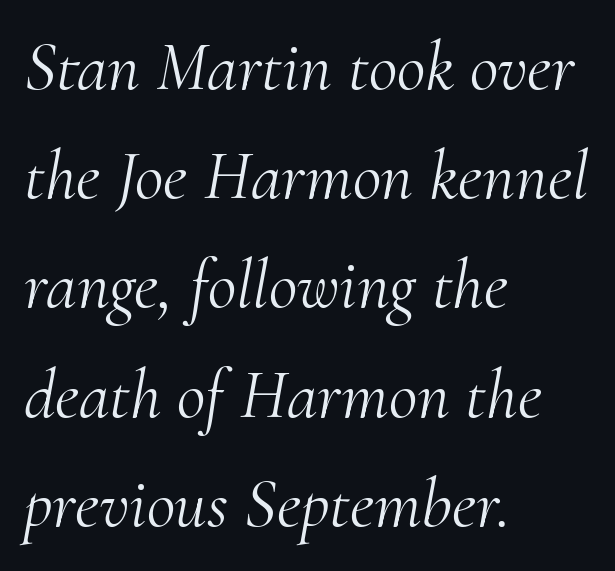
{"serif": "yes", "italic": "yes", "lean": "right", "slant_degrees": 10, "bold": "no", "weight": "light", "width": "normal", "stroke_contrast": "medium", "x_height": "small", "monospaced": "no", "underline": "no", "align": "left", "line_spacing": "normal", "line_spacing_ratio": 1.56, "letter_spacing": "normal", "letter_spacing_em": 0.0, "glyph_px": 70}
